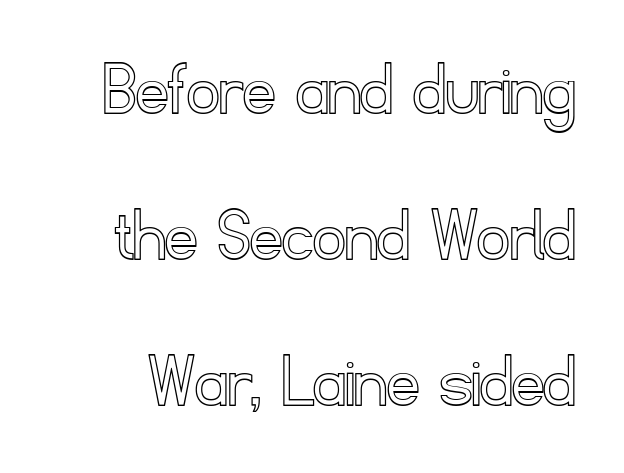
Q: Is the text italic (slanted)? A: No, it is upright.
Q: Is the text underlined? A: No.
Q: Is the spacing between letters normal or unusually wide? A: Normal.
Q: Width (condensed, normal, or wide)? A: Normal.
Q: x-height? A: Small.
Q: Monospaced? A: No.
